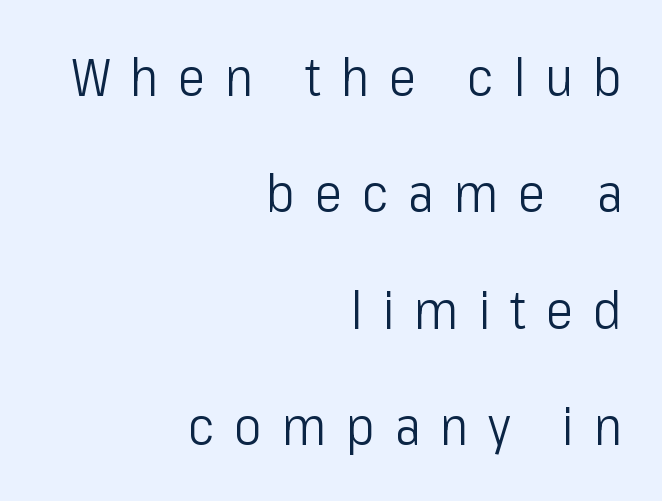
The typography opts for an upright posture over an oblique one. Do the characters align in a grid? No, the font is proportional. Tracking value appears strongly positive — letters spread wide. These lines are set flush right with a ragged left edge. Is this a heavy cut? Hardly; it is regular or lighter.
